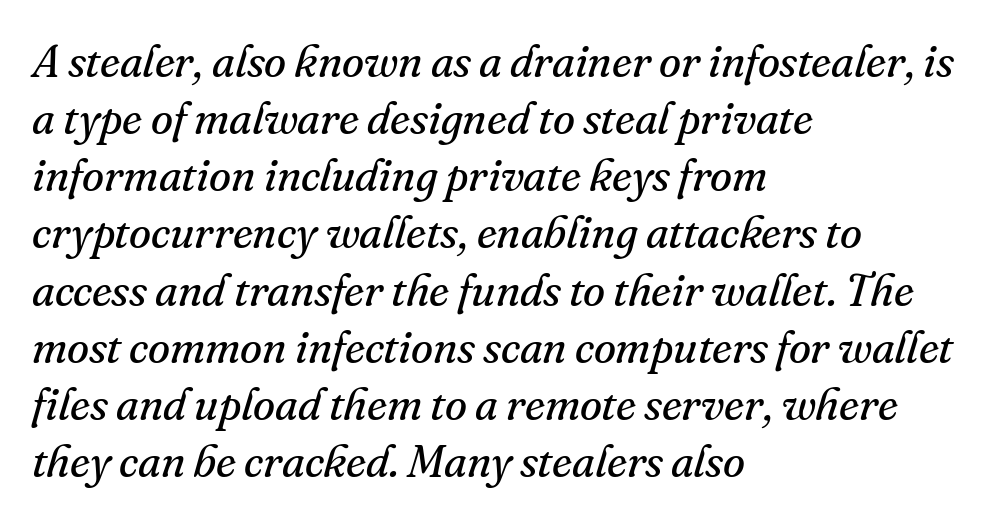
The zone under the glyphs is completely vacant. Note: serifs present on the glyphs. The letterforms sit at book weight or below. The rendering anchors every line to the left-hand side. Inter-character spacing is left at the font's built-in metrics. An italicized treatment has been applied to the whole sample.
